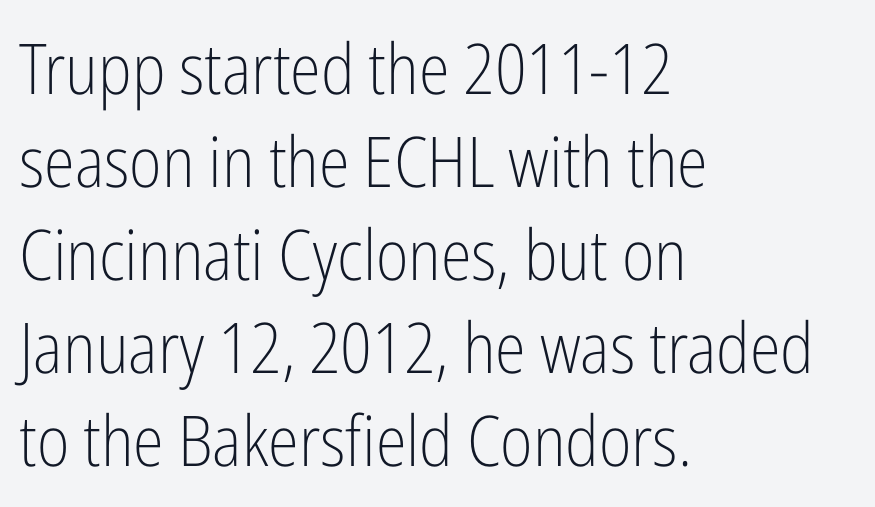
{"serif": "no", "italic": "no", "bold": "no", "weight": "light", "width": "condensed", "stroke_contrast": "low", "x_height": "medium", "monospaced": "no", "underline": "no", "align": "left", "line_spacing": "normal", "line_spacing_ratio": 1.33, "letter_spacing": "normal", "letter_spacing_em": 0.0, "glyph_px": 70}
